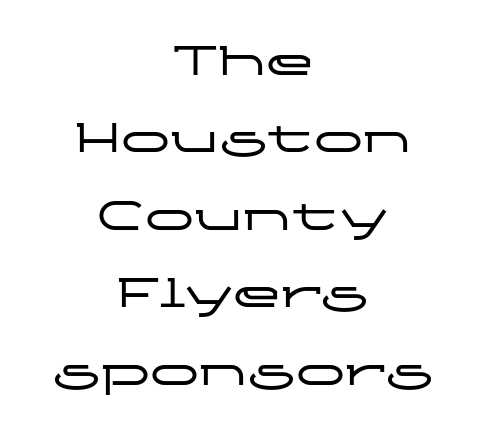
{"serif": "no", "italic": "no", "width": "wide", "stroke_contrast": "low", "x_height": "medium", "monospaced": "no", "underline": "no", "align": "center", "line_spacing": "normal", "line_spacing_ratio": 1.58, "letter_spacing": "normal", "letter_spacing_em": 0.0, "glyph_px": 49}
